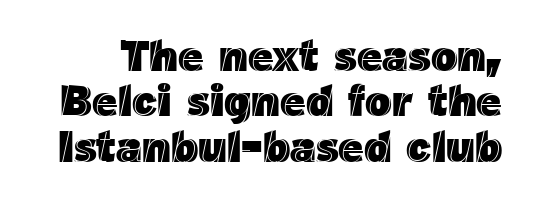
{"italic": "no", "width": "normal", "x_height": "medium", "monospaced": "no", "underline": "no", "line_spacing": "tight", "line_spacing_ratio": 1.03, "letter_spacing": "normal", "letter_spacing_em": 0.0, "glyph_px": 44}
